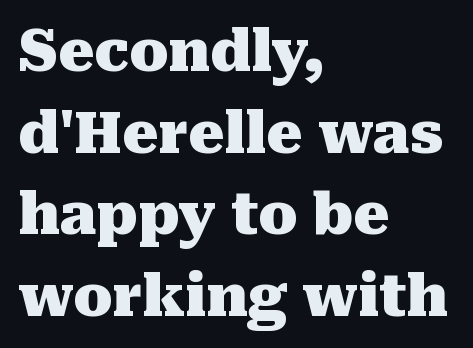
Q: Is the text bold? A: Yes.
Q: Is the text italic (slanted)? A: No, it is upright.
Q: Is the typeface a serif or a sans-serif typeface? A: Serif.
Q: Is the text underlined? A: No.
Q: How is the paragraph aligned? A: Left-aligned.
Q: Is the spacing between letters normal or unusually wide? A: Normal.
Q: Is the spacing between lines tight, normal or loose? A: Normal.
Q: Width (condensed, normal, or wide)? A: Normal.
Q: Stroke contrast? A: Medium.
Q: x-height? A: Medium.
Q: Monospaced? A: No.
